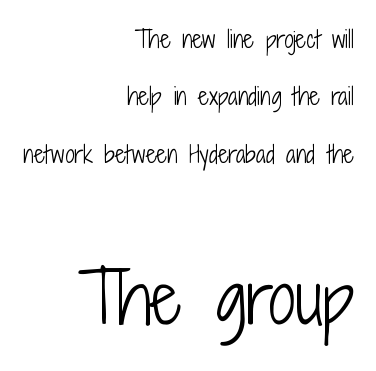
Leading is clearly above the norm, producing a sparse column. The face used here is rendered with its standard letterfit. Tall strokes in this sample are plumb rather than angled. Observe the absence of serifs on each vertical stroke in this sample.
